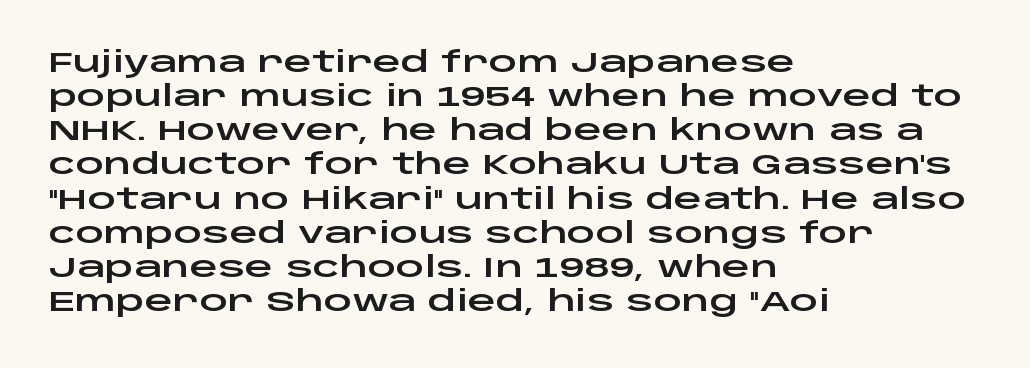
{"serif": "no", "italic": "no", "width": "wide", "stroke_contrast": "low", "x_height": "large", "monospaced": "no", "underline": "no", "align": "left", "line_spacing_ratio": 1.22, "letter_spacing": "normal", "letter_spacing_em": 0.0, "glyph_px": 28}
